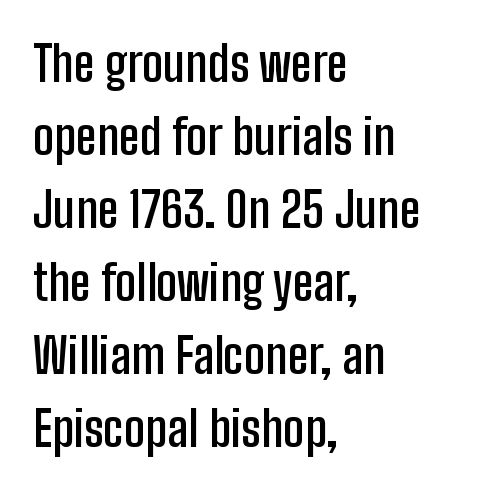
The letters stand straight up with perfectly vertical stems. The line-height multiplier appears to be the usual default. The lines in this sample share a left origin and differ only in where they stop. The tracking reads as untouched default to a designer's eye. Decoration check: the copy has no underline.
